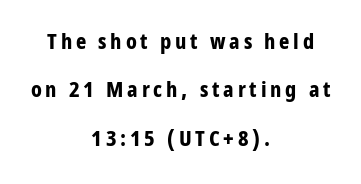
Q: Is the text bold? A: Yes.
Q: Is the text italic (slanted)? A: No, it is upright.
Q: Is the text underlined? A: No.
Q: How is the paragraph aligned? A: Centered.
Q: Is the spacing between lines tight, normal or loose? A: Loose.
